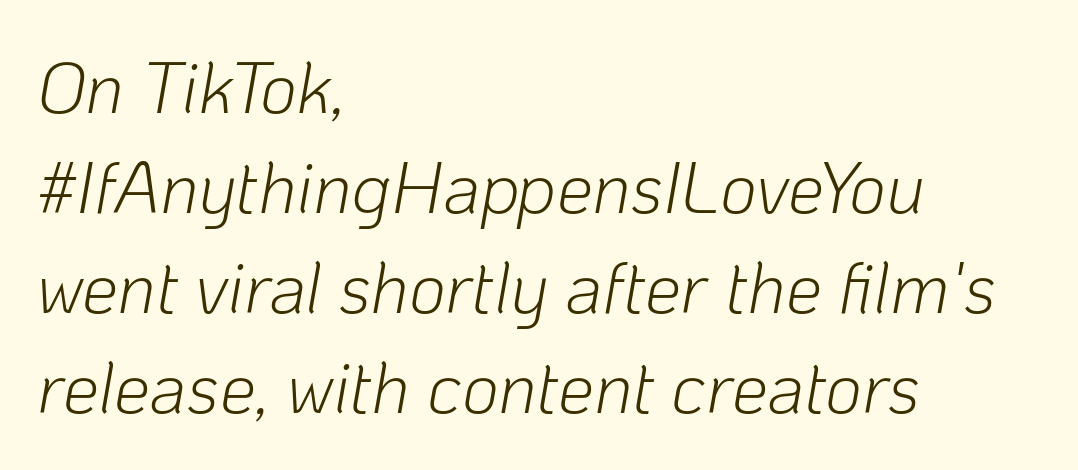
The image shows 72 px light type, italic (leaning right); set left-aligned, normal line spacing (1.39x), normal letter spacing, not underlined; low stroke contrast and a medium x-height.
